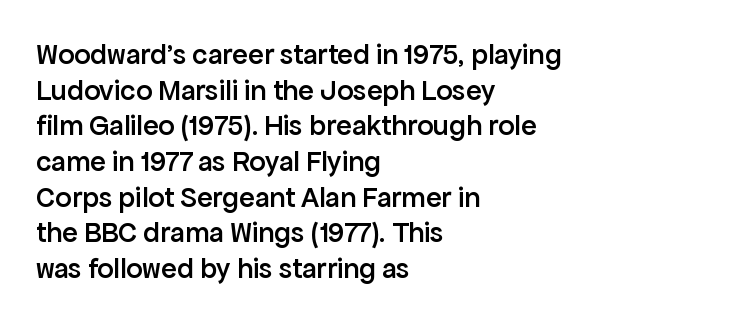
Q: Is the text bold? A: Semi-bold.
Q: Is the text italic (slanted)? A: No, it is upright.
Q: Is the typeface a serif or a sans-serif typeface? A: Sans-serif.
Q: Is the text underlined? A: No.
Q: How is the paragraph aligned? A: Left-aligned.
Q: Is the spacing between letters normal or unusually wide? A: Normal.
Q: Width (condensed, normal, or wide)? A: Normal.
Q: Stroke contrast? A: Low.
Q: x-height? A: Medium.
Q: Monospaced? A: No.
